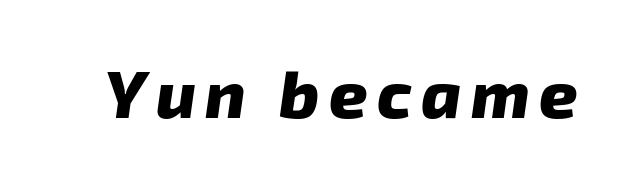
Q: Is the text bold? A: Yes.
Q: Is the typeface a serif or a sans-serif typeface? A: Sans-serif.
Q: Is the text underlined? A: No.
Q: Width (condensed, normal, or wide)? A: Normal.
Q: Stroke contrast? A: Low.
Q: x-height? A: Medium.
Q: Monospaced? A: No.
